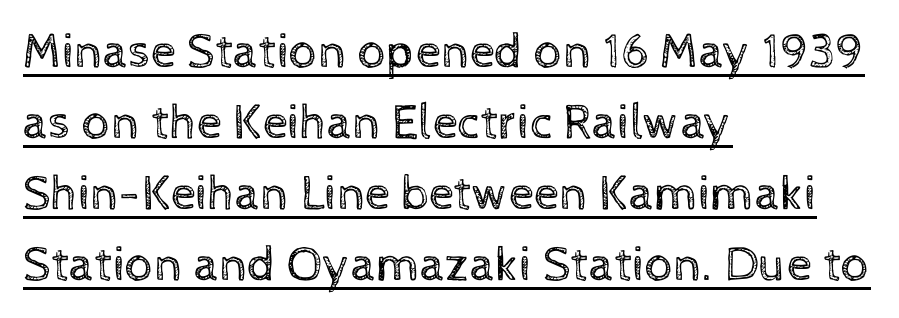
Q: Is the text bold? A: No.
Q: Is the text italic (slanted)? A: No, it is upright.
Q: Is the text underlined? A: Yes.
Q: How is the paragraph aligned? A: Left-aligned.
Q: Is the spacing between letters normal or unusually wide? A: Normal.
Q: Is the spacing between lines tight, normal or loose? A: Normal.
Q: Width (condensed, normal, or wide)? A: Normal.
Q: x-height? A: Medium.
Q: Monospaced? A: No.
